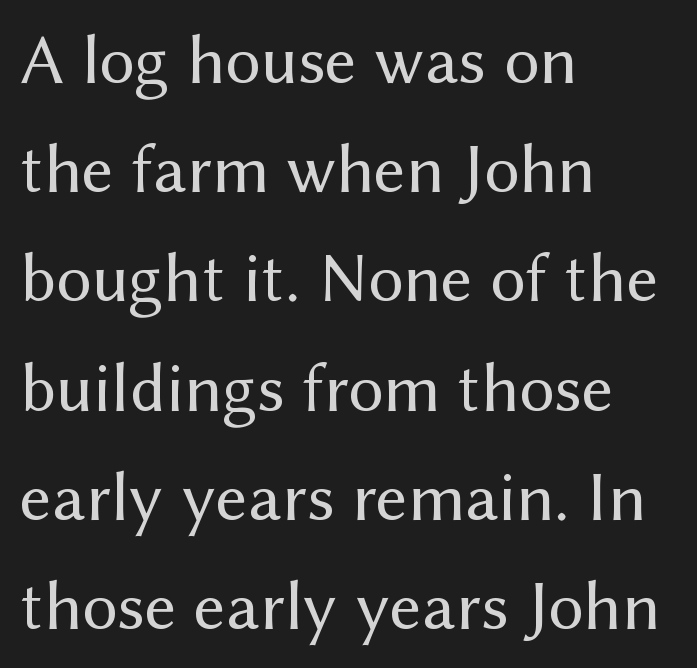
The tracking reads as untouched default to a designer's eye. A typesetter would call this proportional, since set widths differ per character. Tall strokes in this sample are plumb rather than angled. The type family on display is of the sans-serif kind. The font is comparable to plain body text, perhaps lighter. Line starts are locked; line ends wander.
